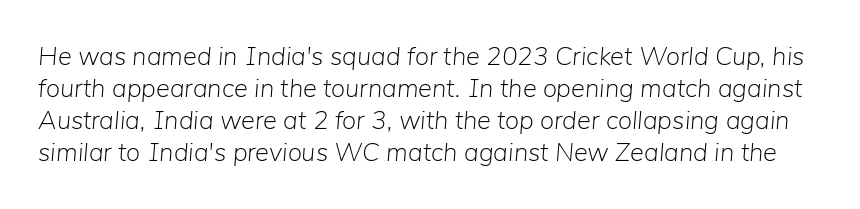
Q: Is the text bold? A: No.
Q: Is the text italic (slanted)? A: Yes, it leans right by about 5 degrees.
Q: Is the text underlined? A: No.
Q: Is the spacing between letters normal or unusually wide? A: Normal.
